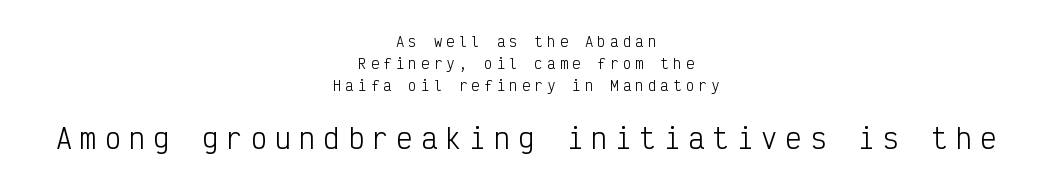
Q: Is the text bold? A: No.
Q: Is the text italic (slanted)? A: No, it is upright.
Q: Is the text underlined? A: No.
Q: How is the paragraph aligned? A: Centered.
Q: Is the spacing between letters normal or unusually wide? A: Unusually wide.
Q: Is the spacing between lines tight, normal or loose? A: Normal.
Q: Which block of text is set in a larger size, the first (top) or the second (bottom)? A: The second (bottom) one.
